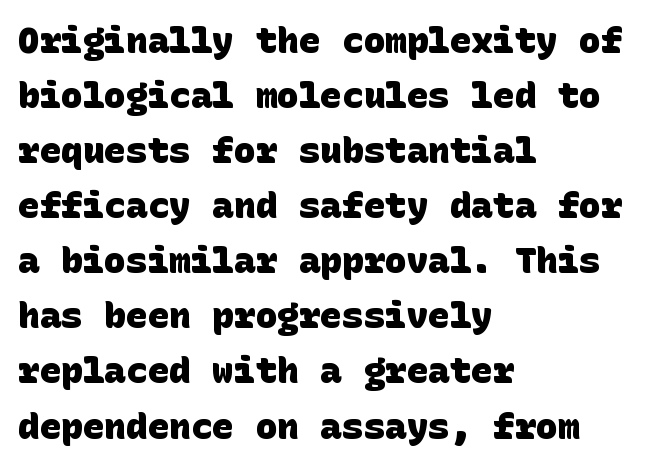
Type without underlining. The glyphs in this specimen are sans serif. How are the letters spaced? Ordinarily, with no added tracking. The compositor pushed each line to the left boundary. Students, observe: this is what conventionally led text looks like.
